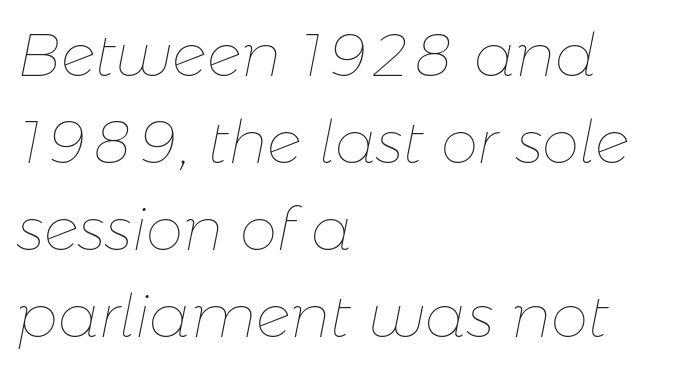
{"italic": "yes", "lean": "right", "slant_degrees": 11, "bold": "no", "weight": "thin", "width": "normal", "stroke_contrast": "low", "x_height": "medium", "monospaced": "no", "underline": "no", "align": "left", "line_spacing": "normal", "line_spacing_ratio": 1.45, "letter_spacing": "normal", "letter_spacing_em": 0.0, "glyph_px": 60}
